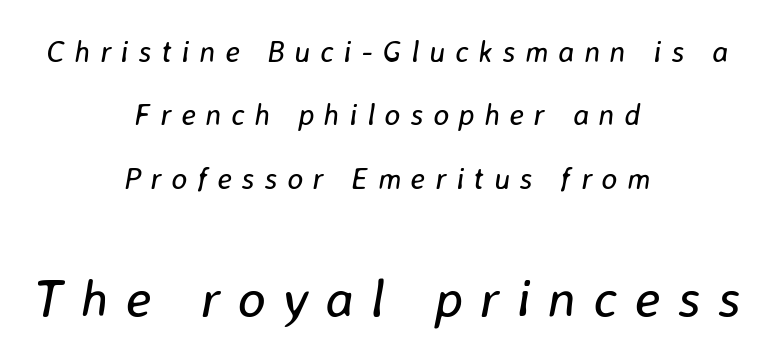
{"italic": "yes", "lean": "right", "slant_degrees": 8, "bold": "no", "weight": "regular", "width": "normal", "stroke_contrast": "low", "x_height": "medium", "monospaced": "no", "underline": "no", "align": "center", "line_spacing": "loose", "line_spacing_ratio": 2.11, "letter_spacing": "wide", "letter_spacing_em": 0.32, "larger_block": "second", "size_ratio": 1.77, "glyph_px": 53}
